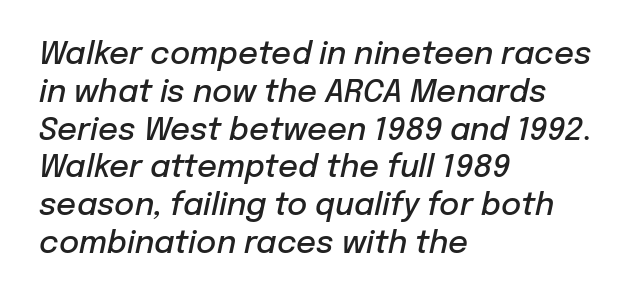
The image shows 31 px semibold type, italic (leaning right); set left-aligned, line spacing 1.22x, normal letter spacing, not underlined; low stroke contrast and a medium x-height.
